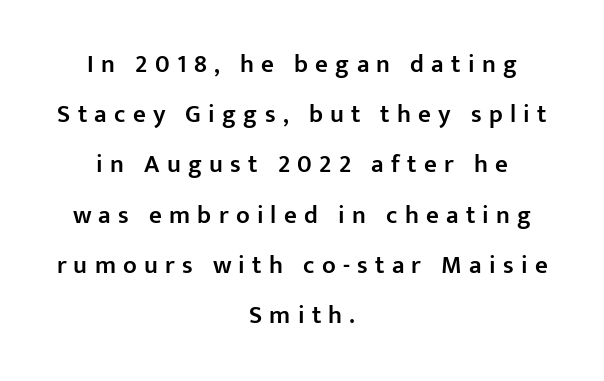
Posture: straight, roman, zero tilt. What stands out about the letter spacing? Its width — letters are far apart. Notice the strokes are somewhat thickened but not fully heavy: this is a semibold. The baseline area is clear.
